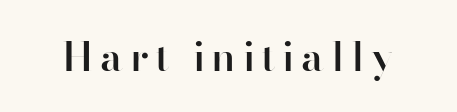
The image shows 41 px semibold sans-serif type, upright; set not underlined; high stroke contrast and a small x-height.
